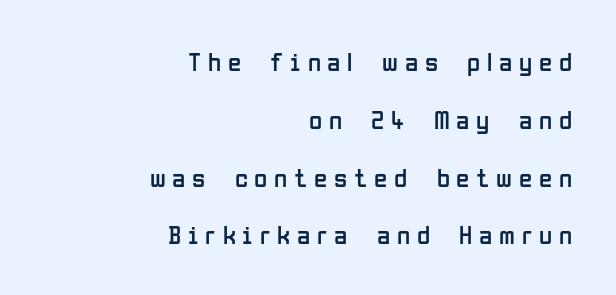
{"italic": "no", "bold": "no", "underline": "no", "align": "right", "line_spacing": "loose", "line_spacing_ratio": 2.14, "letter_spacing": "wide", "letter_spacing_em": 0.25, "glyph_px": 27}
